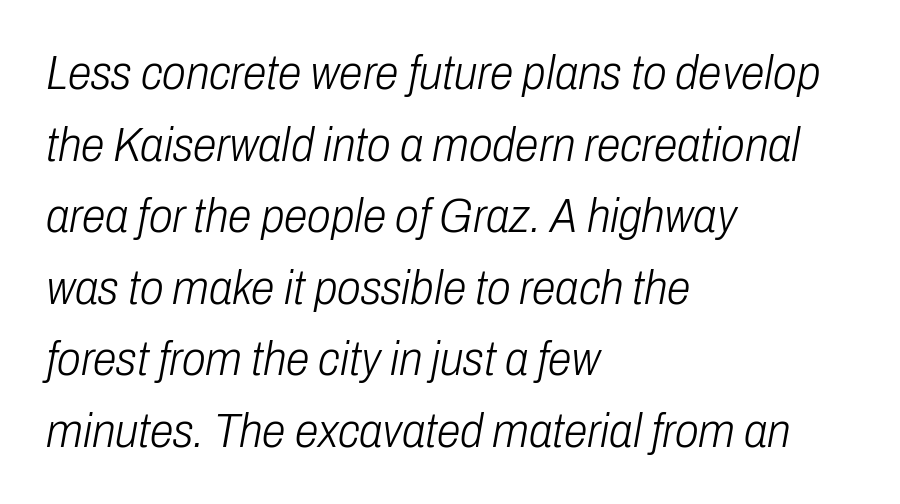
The image shows 48 px light, condensed type, italic (leaning right); set left-aligned, normal line spacing (1.49x), normal letter spacing, not underlined; low stroke contrast and a medium x-height.
